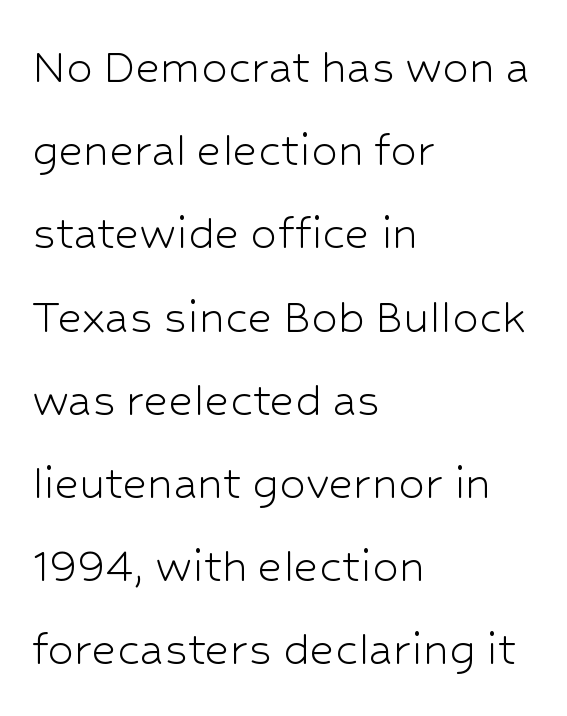
The face looks like a standard text weight, possibly lighter. Inter-character spacing is left at the font's built-in metrics. Is this a fixed-width face? No — the glyphs have proportional, varying widths. Horizontally, the lines are justified to the leading edge only. Upright lettering throughout. The characters display no serif detailing; their extremities are plain.
